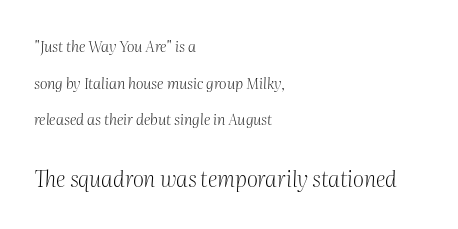
{"italic": "yes", "lean": "right", "slant_degrees": 2, "bold": "no", "underline": "no", "align": "left", "line_spacing": "loose", "line_spacing_ratio": 2.44, "letter_spacing": "normal", "letter_spacing_em": 0.0, "larger_block": "second", "size_ratio": 1.47, "glyph_px": 22}
